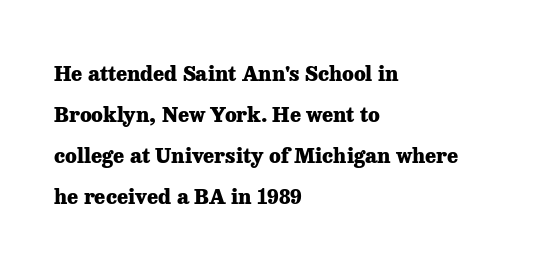
Q: Is the text bold? A: Yes.
Q: Is the text italic (slanted)? A: No, it is upright.
Q: Is the text underlined? A: No.
Q: How is the paragraph aligned? A: Left-aligned.
Q: Is the spacing between letters normal or unusually wide? A: Normal.
Q: Is the spacing between lines tight, normal or loose? A: Loose.
